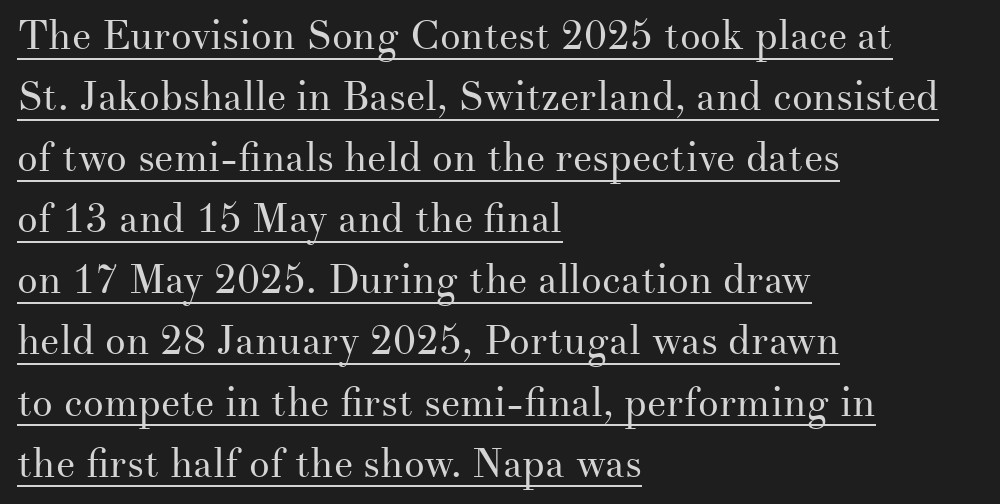
Quick note: underline on. Proportional: the letters do not fall into vertical columns. When letters stand straight like this, we call the style roman or upright. Line spacing here is normal.
